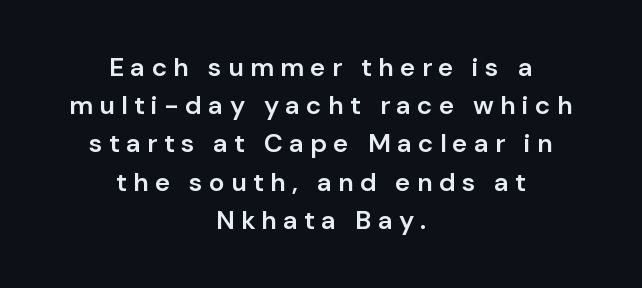
The image shows 26 px text type, upright; set centered, normal line spacing (1.47x), unusually wide letter spacing (+0.24 em), not underlined.
